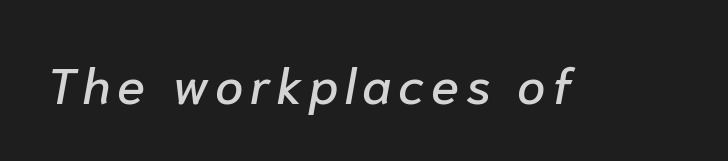
The image shows 51 px text type, italic (leaning right); set not underlined; low stroke contrast and a medium x-height.
